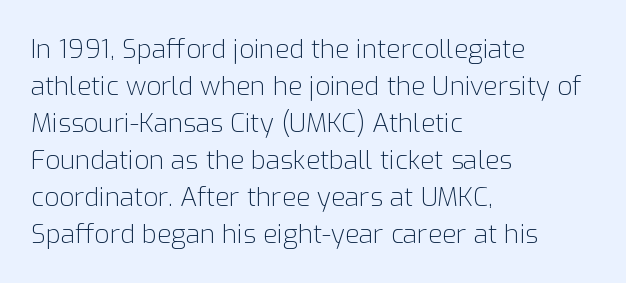
Q: Is the text bold? A: No.
Q: Is the text italic (slanted)? A: No, it is upright.
Q: Is the text underlined? A: No.
Q: How is the paragraph aligned? A: Left-aligned.
Q: Is the spacing between letters normal or unusually wide? A: Normal.
Q: Is the spacing between lines tight, normal or loose? A: Normal.
